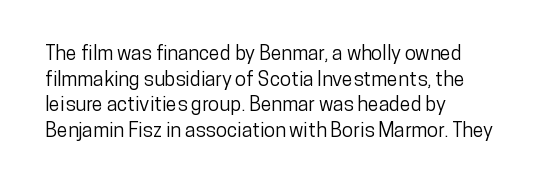
{"italic": "no", "underline": "no", "align": "left", "line_spacing": "normal", "line_spacing_ratio": 1.28, "letter_spacing": "normal", "letter_spacing_em": 0.0, "glyph_px": 20}
